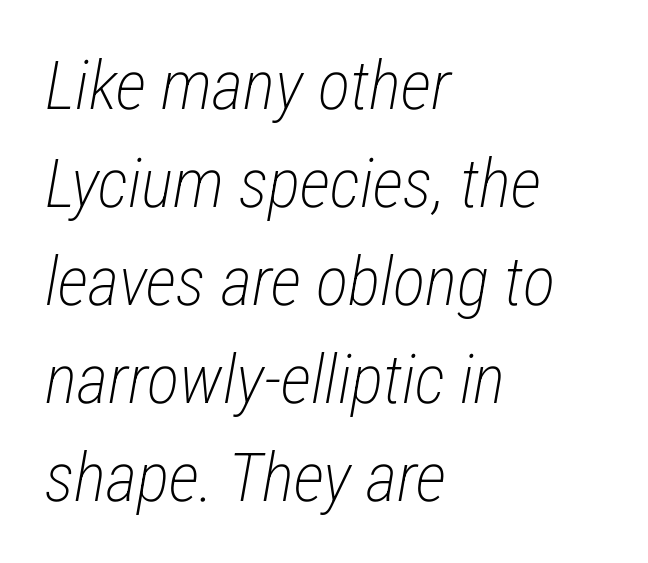
{"italic": "yes", "lean": "right", "slant_degrees": 12, "bold": "no", "weight": "light", "width": "condensed", "stroke_contrast": "low", "x_height": "medium", "monospaced": "no", "underline": "no", "align": "left", "line_spacing": "normal", "line_spacing_ratio": 1.44, "letter_spacing": "normal", "letter_spacing_em": 0.0, "glyph_px": 68}
